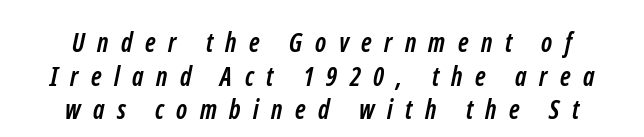
{"bold": "yes", "underline": "no", "line_spacing": "normal", "line_spacing_ratio": 1.29, "letter_spacing": "wide", "letter_spacing_em": 0.48, "glyph_px": 26}
